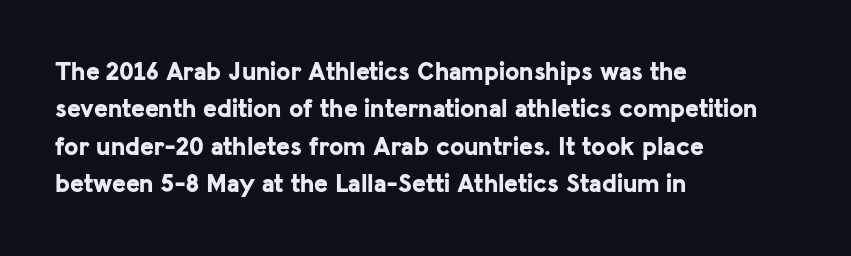
Q: Is the text bold? A: Yes.
Q: Is the text italic (slanted)? A: No, it is upright.
Q: Is the text underlined? A: No.
Q: How is the paragraph aligned? A: Left-aligned.
Q: Is the spacing between letters normal or unusually wide? A: Normal.
Q: Is the spacing between lines tight, normal or loose? A: Normal.
